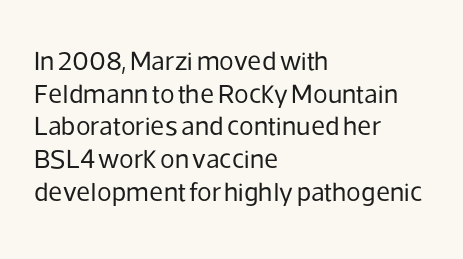
Q: Is the text bold? A: No.
Q: Is the text italic (slanted)? A: No, it is upright.
Q: Is the text underlined? A: No.
Q: How is the paragraph aligned? A: Left-aligned.
Q: Is the spacing between letters normal or unusually wide? A: Normal.
